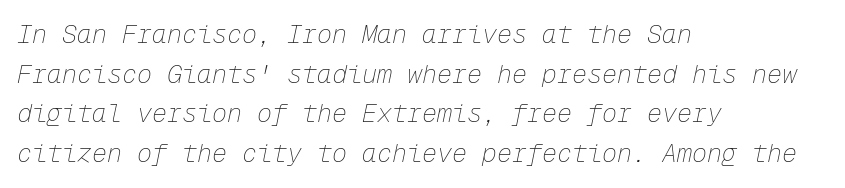
Q: Is the text bold? A: No.
Q: Is the text italic (slanted)? A: Yes, it leans right by about 12 degrees.
Q: Is the text underlined? A: No.
Q: How is the paragraph aligned? A: Left-aligned.
Q: Is the spacing between letters normal or unusually wide? A: Normal.
Q: Is the spacing between lines tight, normal or loose? A: Normal.
